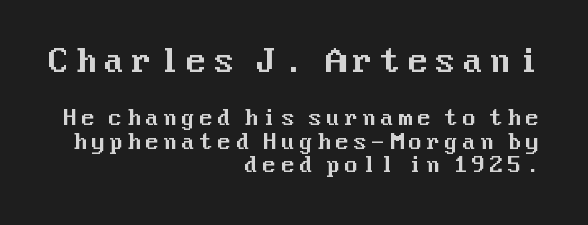
{"serif": "no", "italic": "no", "width": "normal", "stroke_contrast": "medium", "x_height": "medium", "underline": "no", "align": "right", "line_spacing": "tight", "line_spacing_ratio": 1.12, "larger_block": "first", "size_ratio": 1.52, "glyph_px": 32}
